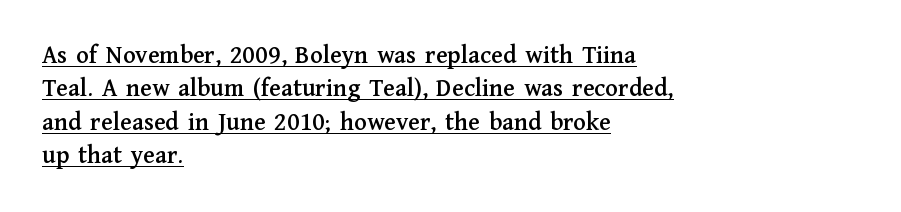
The vertical gap from one line to the next is medium. What decoration does the sample have? An underline. How are the letters spaced? Ordinarily, with no added tracking. This is the regular roman posture of the typeface.
